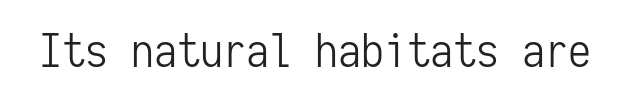
Q: Is the text bold? A: No.
Q: Is the text italic (slanted)? A: No, it is upright.
Q: Is the typeface a serif or a sans-serif typeface? A: Sans-serif.
Q: Is the text underlined? A: No.
Q: Is the spacing between letters normal or unusually wide? A: Normal.
Q: Width (condensed, normal, or wide)? A: Condensed.
Q: Stroke contrast? A: Low.
Q: x-height? A: Medium.
Q: Monospaced? A: Yes.
